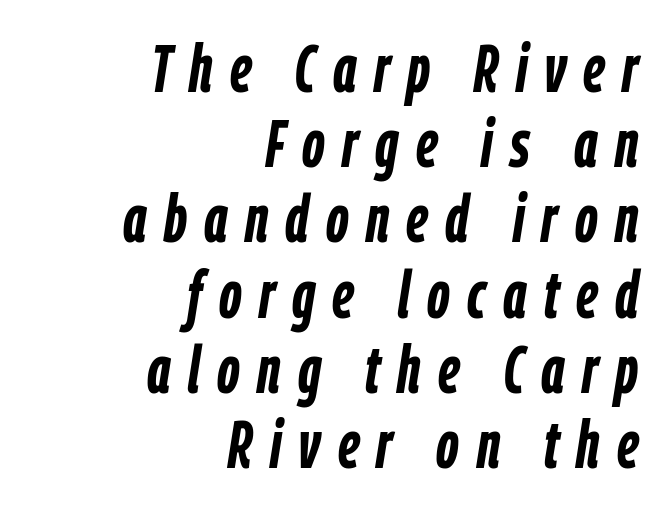
{"italic": "yes", "lean": "right", "slant_degrees": 9, "bold": "yes", "weight": "semibold", "width": "condensed", "stroke_contrast": "low", "x_height": "medium", "monospaced": "no", "underline": "no", "align": "right", "line_spacing": "tight", "line_spacing_ratio": 1.14, "letter_spacing": "wide", "letter_spacing_em": 0.26, "glyph_px": 66}
